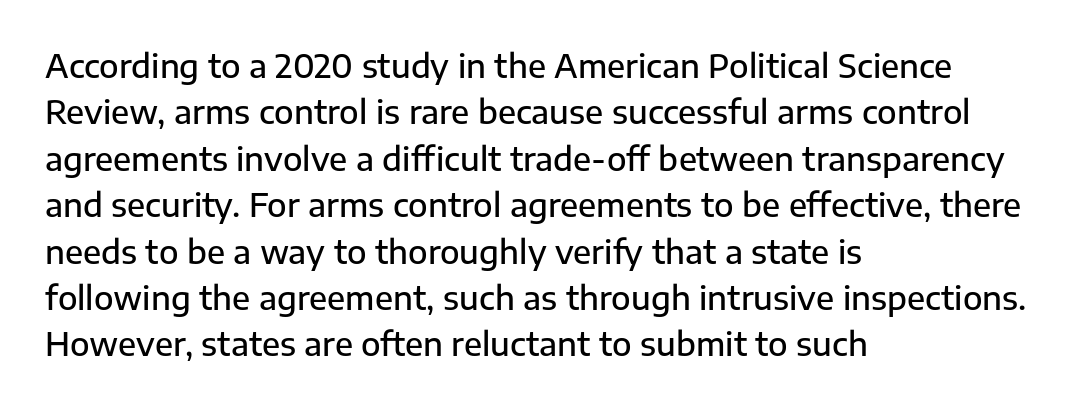
{"serif": "no", "italic": "no", "bold": "semi", "weight": "semibold", "width": "normal", "stroke_contrast": "low", "x_height": "medium", "monospaced": "no", "underline": "no", "align": "left", "line_spacing": "normal", "line_spacing_ratio": 1.45, "letter_spacing": "normal", "letter_spacing_em": 0.0, "glyph_px": 32}
